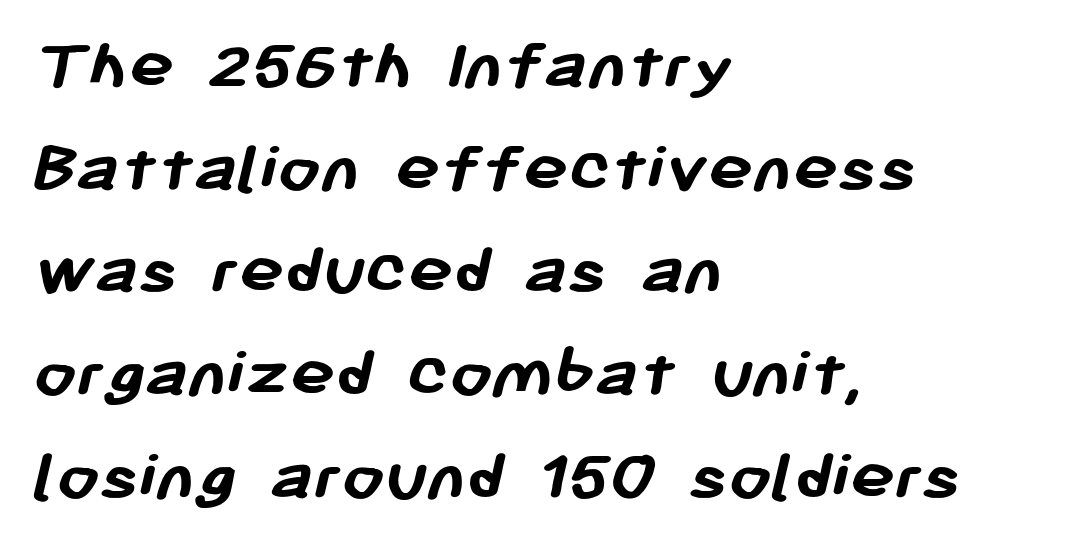
{"serif": "no", "bold": "yes", "weight": "semibold", "width": "normal", "stroke_contrast": "low", "x_height": "medium", "monospaced": "no", "underline": "no", "align": "left", "line_spacing": "normal", "line_spacing_ratio": 1.37, "letter_spacing": "normal", "letter_spacing_em": 0.0, "glyph_px": 75}
